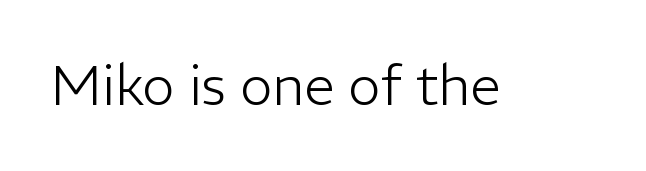
{"serif": "no", "italic": "no", "bold": "no", "weight": "light", "width": "normal", "stroke_contrast": "low", "x_height": "medium", "monospaced": "no", "underline": "no", "letter_spacing": "normal", "letter_spacing_em": 0.0, "glyph_px": 55}
